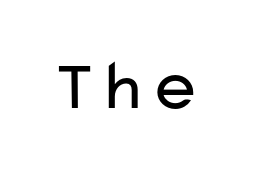
The image shows 72 px regular-weight, wide sans-serif type, upright; set normal letter spacing, not underlined; low stroke contrast and a medium x-height.
